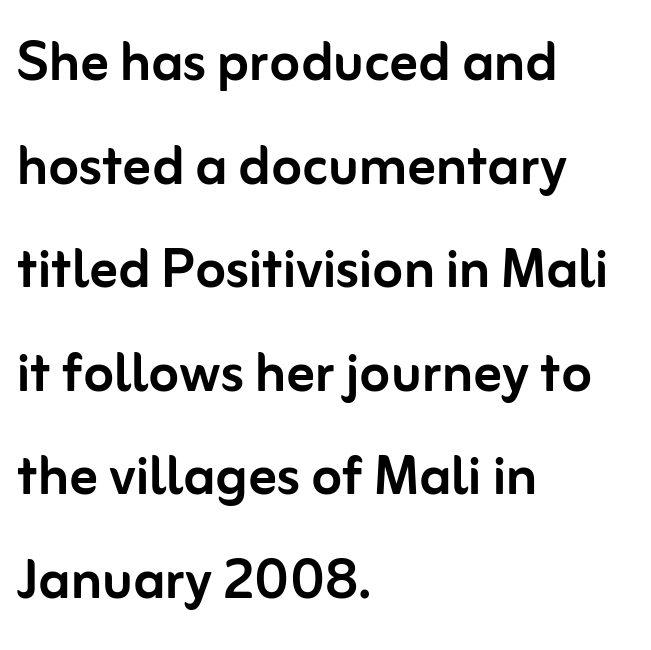
The image shows 70 px sans-serif type, upright; set left-aligned, normal line spacing (1.48x), normal letter spacing, not underlined; low stroke contrast and a medium x-height.
